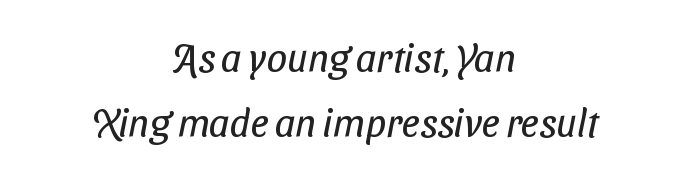
Q: Is the text bold? A: No.
Q: Is the typeface a serif or a sans-serif typeface? A: Sans-serif.
Q: Is the text underlined? A: No.
Q: How is the paragraph aligned? A: Centered.
Q: Is the spacing between letters normal or unusually wide? A: Normal.
Q: Is the spacing between lines tight, normal or loose? A: Normal.
Q: Width (condensed, normal, or wide)? A: Condensed.
Q: Stroke contrast? A: Low.
Q: x-height? A: Medium.
Q: Monospaced? A: No.
